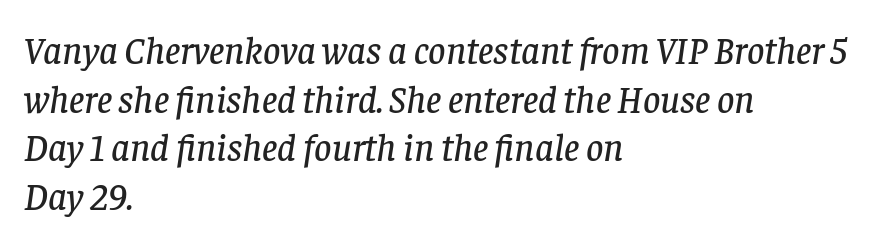
In terms of posture, this sample is oblique. A typesetter would label this face a serif. The zone under the glyphs is completely vacant. The rows are spaced the way most documents space them. Each letter keeps its own natural width here, so spacing adapts to shape. Words appear dense and cohesive because spacing is normal.
